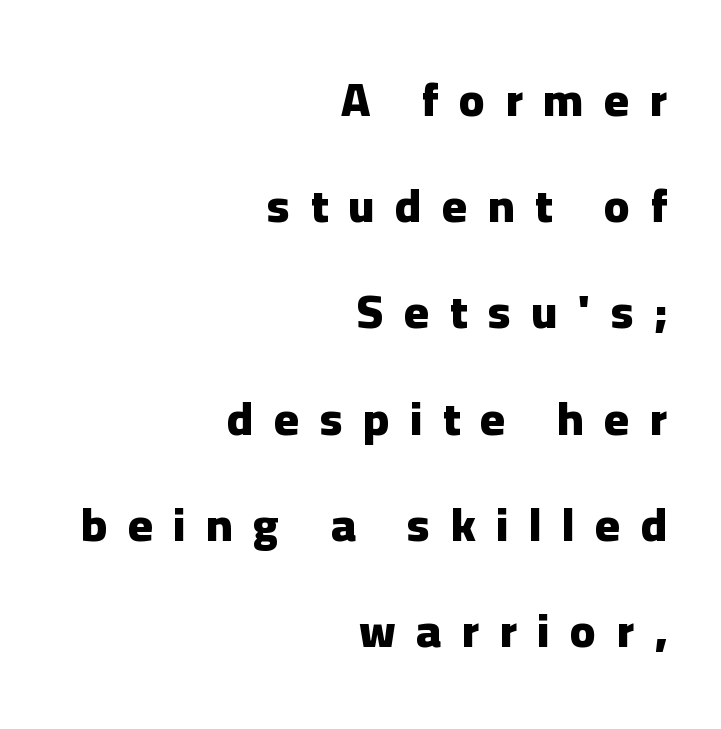
The image shows 47 px heavy sans-serif type, upright; set right-aligned, loose line spacing (2.26x), unusually wide letter spacing (+0.44 em), not underlined; low stroke contrast and a medium x-height.
